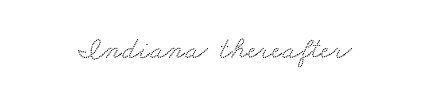
{"serif": "yes", "width": "wide", "stroke_contrast": "low", "x_height": "small", "monospaced": "no", "underline": "no", "letter_spacing": "normal", "letter_spacing_em": 0.0, "glyph_px": 31}
